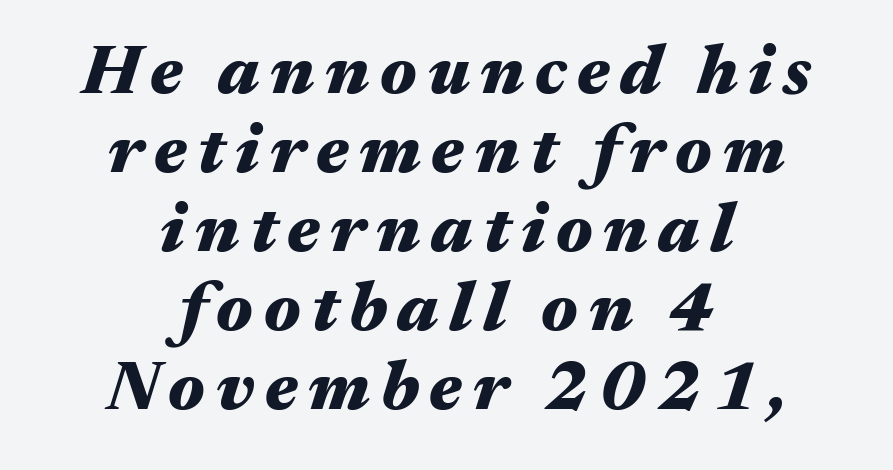
Here the designer chose a conventional face with non-uniform glyph widths. The specimen reads as italic at a glance. Notice how descenders almost collide with the ascenders below — that's tight leading. The foot of each line stays bare and open. The whitespace from short lines is split evenly between both sides. A dark, heavy texture on the line: the type is bold.
